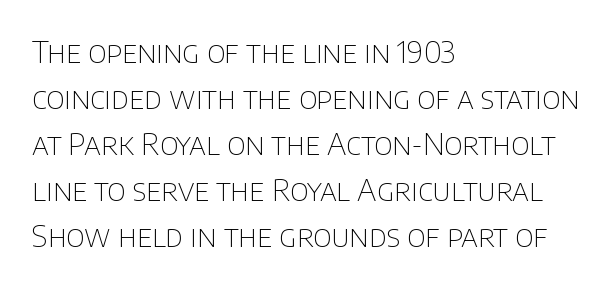
Typeset ragged right — the left edge is the straight one. The passage shown is typed in a proportional face where columns would drift. Unlike a traditional serif, this face leaves its strokes unadorned. This sample keeps an unexceptional amount of space between lines. This is roman type, the default non-slanted kind.
